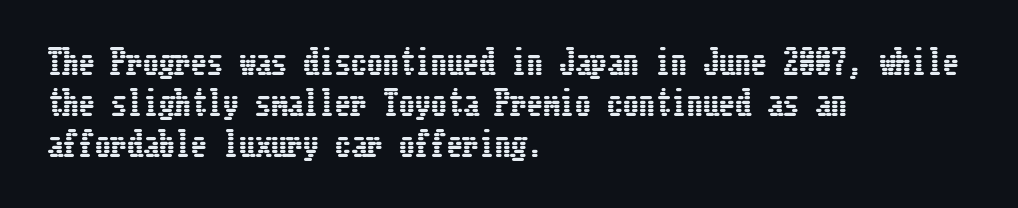
{"italic": "no", "width": "condensed", "stroke_contrast": "low", "x_height": "medium", "underline": "no", "align": "left", "line_spacing": "normal", "line_spacing_ratio": 1.28, "letter_spacing": "normal", "letter_spacing_em": 0.0, "glyph_px": 32}
